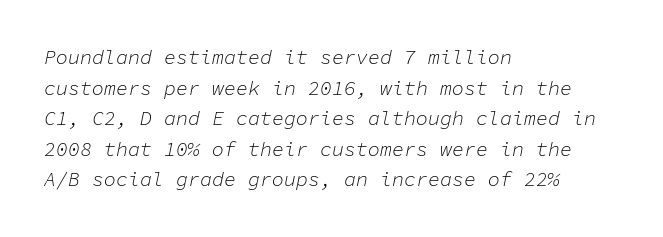
Q: Is the text bold? A: No.
Q: Is the text italic (slanted)? A: Yes, it leans right by about 11 degrees.
Q: Is the text underlined? A: No.
Q: How is the paragraph aligned? A: Left-aligned.
Q: Is the spacing between letters normal or unusually wide? A: Normal.
Q: Is the spacing between lines tight, normal or loose? A: Normal.
